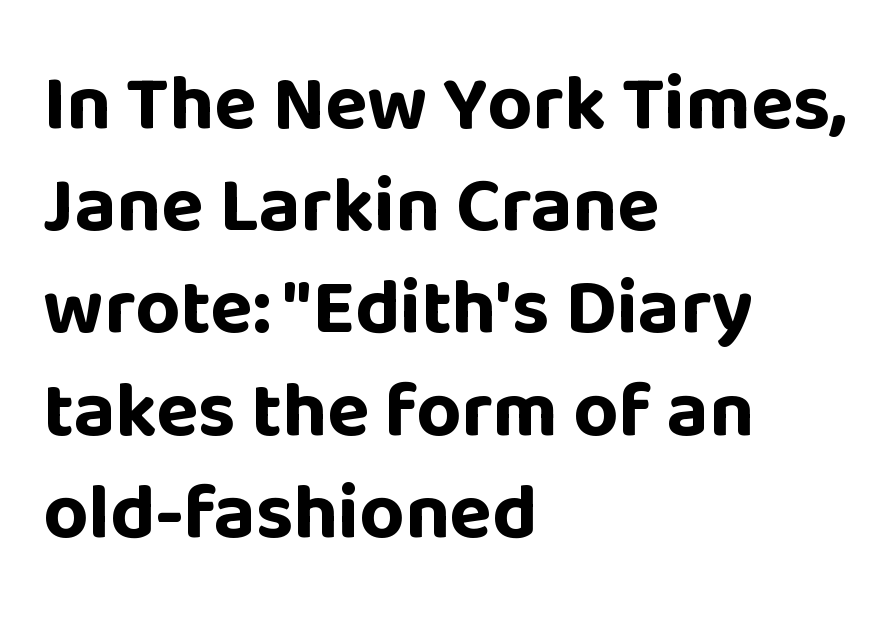
Here the designer chose a conventional face with non-uniform glyph widths. What stands out about the letter spacing? Nothing — it is the standard amount. Every row of glyphs begins at an identical x-position on the left. This is heavy type, rendered in bold. Letterform terminals end flat and unadorned throughout the passage.
